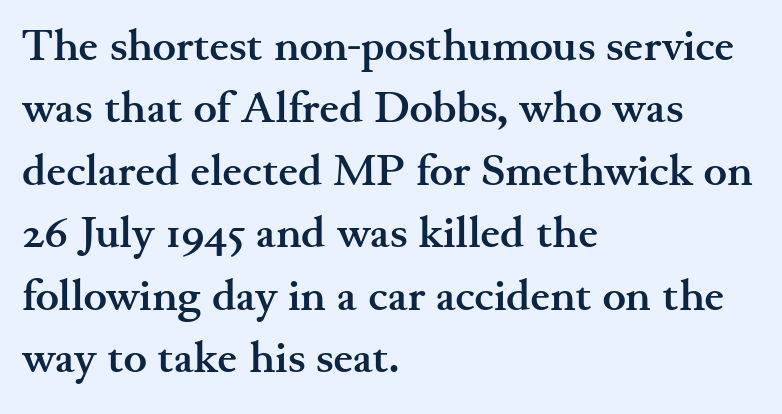
The area under the type is left untouched. The face used here is proportionally spaced, like ordinary book or web type. Glyph-to-glyph distance matches everyday printed text. Font category for this specimen: serif. Quick note: interline space is typical.
